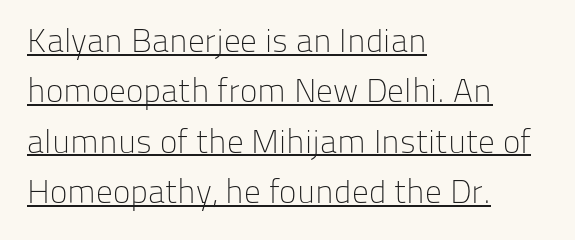
The characters are drawn with everyday or finer stroke widths. The setting favours the left margin, as ordinary paragraphs usually do. Every character sits straight up, as roman type does. Note: no serifs on the glyphs. Normally led — the rows are evenly, conventionally spaced. The rendering uses natural spacing where letterforms have individual widths.
